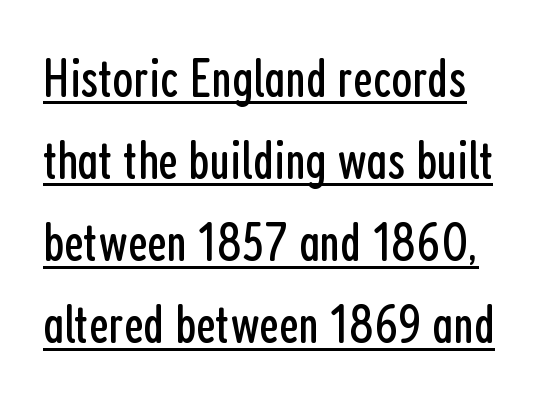
Each letter's strokes conclude bluntly, with no projecting serifs. Look at the tracking — it's just the regular setting, nothing added. Every character sits straight up, as roman type does. Summary of weight: not heavy and not bold.
